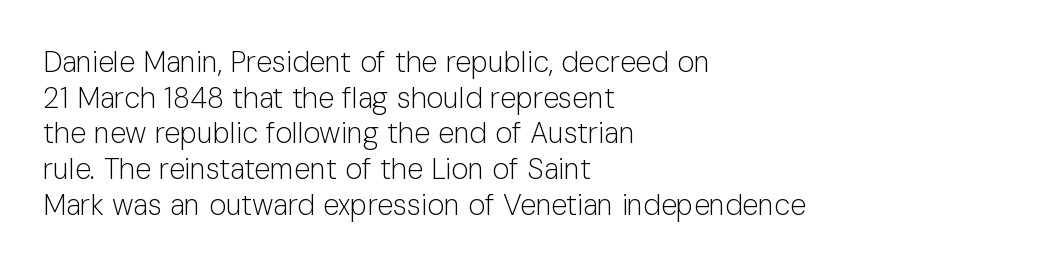
The image shows 29 px light sans-serif type, upright; set left-aligned, line spacing 1.23x, normal letter spacing, not underlined; low stroke contrast and a medium x-height.
